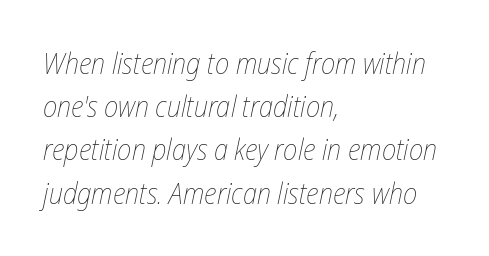
The image shows 29 px thin, condensed type, italic (leaning right); set left-aligned, normal line spacing (1.49x), normal letter spacing, not underlined; low stroke contrast and a medium x-height.
